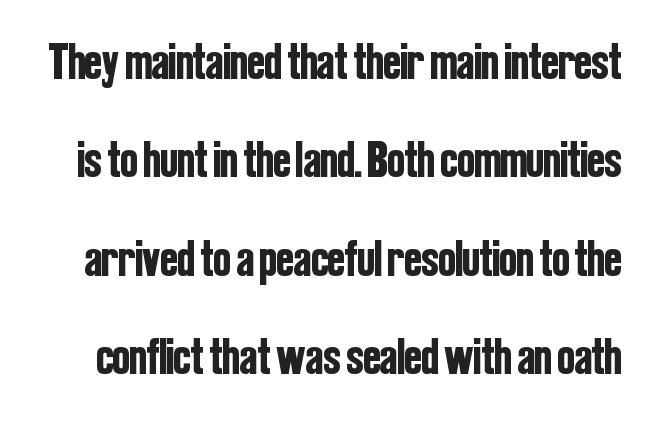
Q: Is the text italic (slanted)? A: No, it is upright.
Q: Is the typeface a serif or a sans-serif typeface? A: Sans-serif.
Q: Is the text underlined? A: No.
Q: Is the spacing between letters normal or unusually wide? A: Normal.
Q: Is the spacing between lines tight, normal or loose? A: Loose.
Q: Width (condensed, normal, or wide)? A: Condensed.
Q: Stroke contrast? A: Low.
Q: x-height? A: Medium.
Q: Monospaced? A: No.
